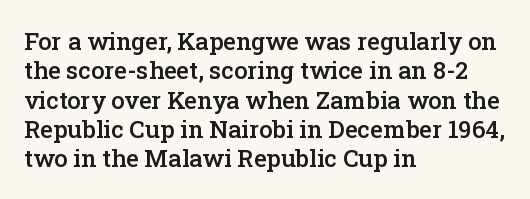
{"italic": "no", "bold": "semi", "underline": "no", "align": "left", "line_spacing_ratio": 1.22, "letter_spacing": "normal", "letter_spacing_em": 0.0, "glyph_px": 24}
